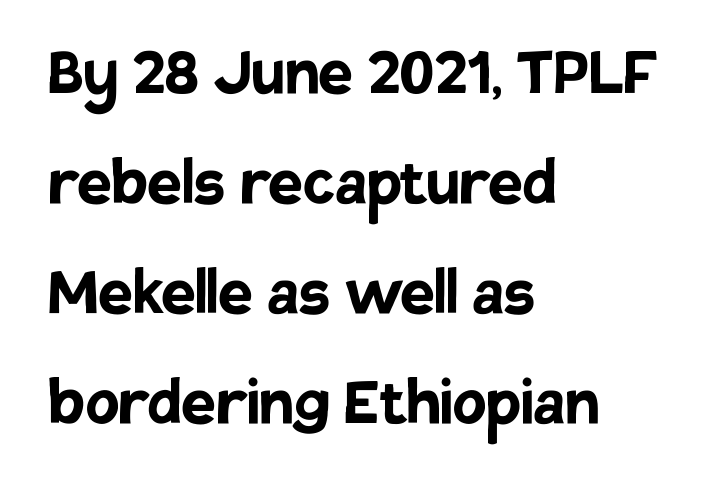
The image shows 77 px semibold sans-serif type, upright; set left-aligned, normal line spacing (1.43x), normal letter spacing, not underlined; low stroke contrast and a large x-height.
